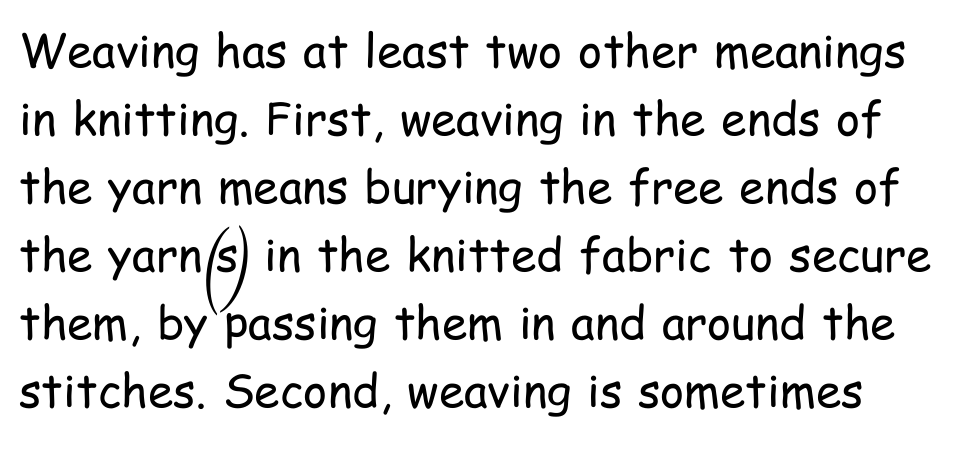
The image shows 46 px regular-weight, condensed sans-serif type, upright; set normal line spacing (1.48x), normal letter spacing, not underlined; low stroke contrast and a medium x-height.
